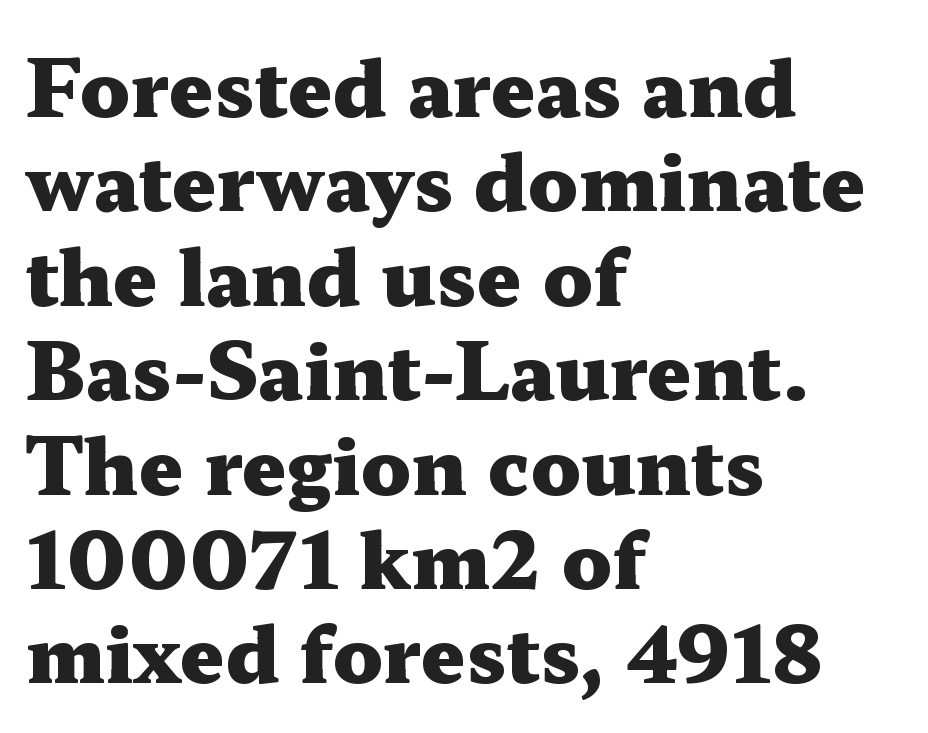
The image shows 78 px heavy, wide serif type, upright; set left-aligned, line spacing 1.21x, normal letter spacing, not underlined; medium stroke contrast and a medium x-height.
